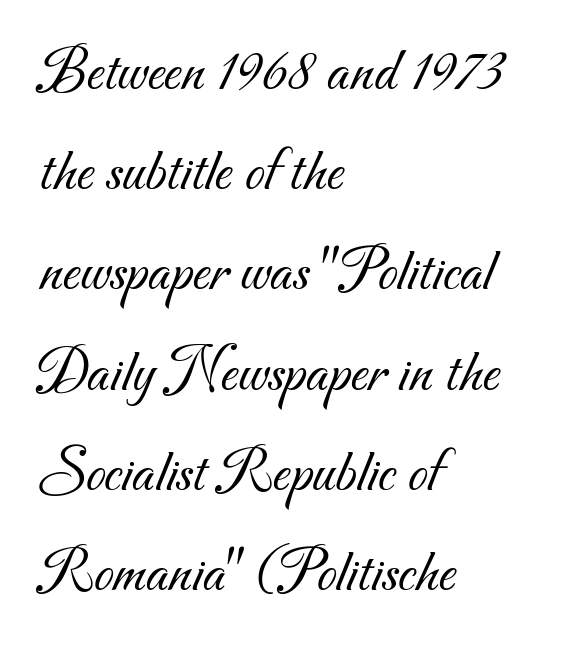
A typesetter would call this proportional, since set widths differ per character. Reading down the column, the eye jumps a familiar distance to each next line. Weight: in the light-to-regular range. Which margin do the lines hug? The left one — the right edge is uneven.
